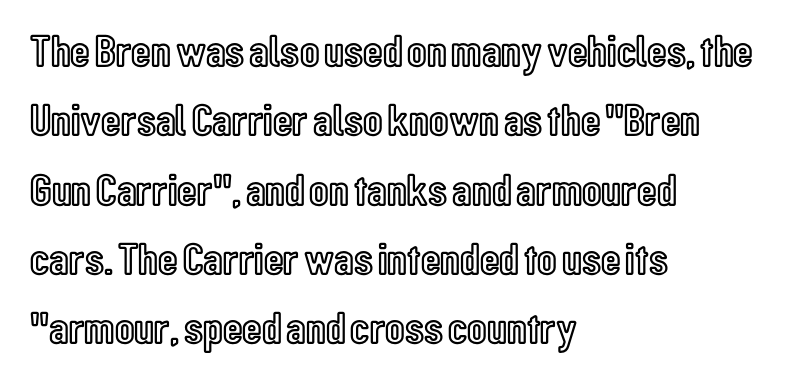
{"italic": "no", "width": "condensed", "x_height": "medium", "monospaced": "no", "underline": "no", "align": "left", "line_spacing": "normal", "line_spacing_ratio": 1.54, "letter_spacing": "normal", "letter_spacing_em": 0.0, "glyph_px": 45}
